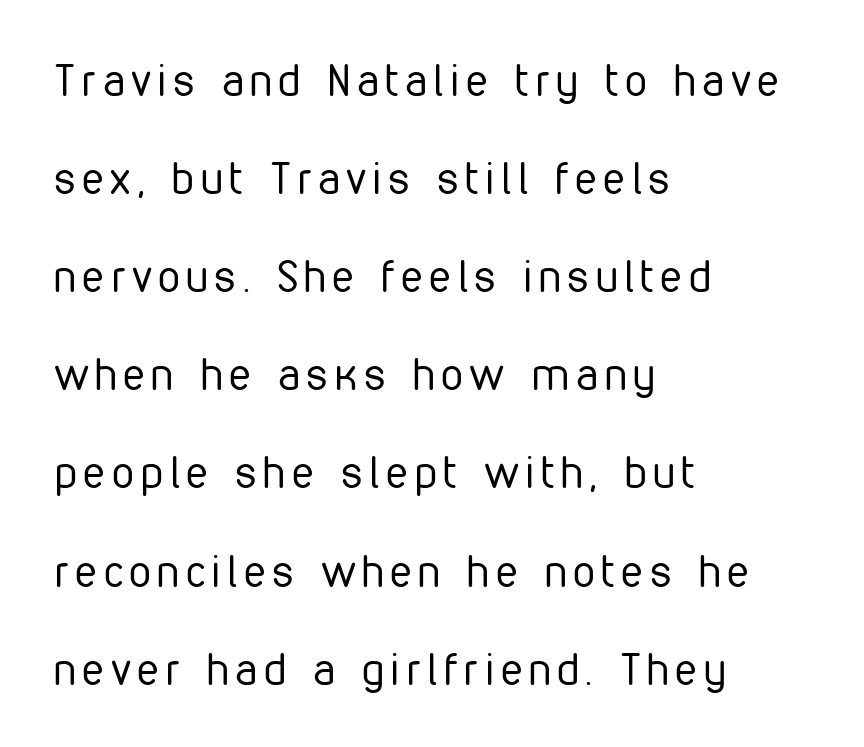
{"serif": "no", "italic": "no", "bold": "no", "weight": "regular", "width": "condensed", "stroke_contrast": "low", "x_height": "medium", "monospaced": "no", "underline": "no", "align": "left", "line_spacing": "loose", "line_spacing_ratio": 2.23, "glyph_px": 44}
